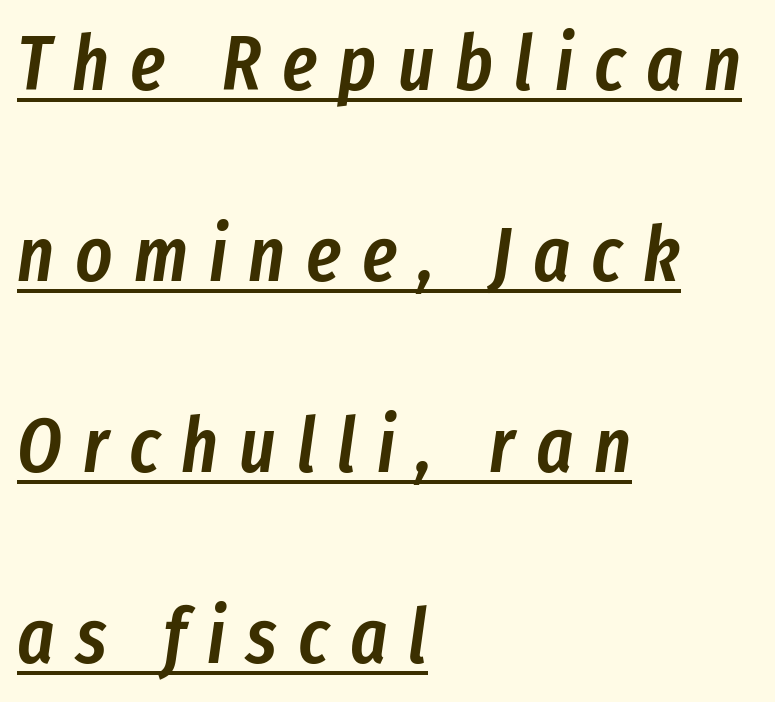
Q: Is the text bold? A: Semi-bold.
Q: Is the text italic (slanted)? A: Yes, it leans right by about 8 degrees.
Q: Is the text underlined? A: Yes.
Q: How is the paragraph aligned? A: Left-aligned.
Q: Is the spacing between letters normal or unusually wide? A: Unusually wide.
Q: Is the spacing between lines tight, normal or loose? A: Loose.
Q: Width (condensed, normal, or wide)? A: Condensed.
Q: Stroke contrast? A: Low.
Q: x-height? A: Medium.
Q: Monospaced? A: No.
